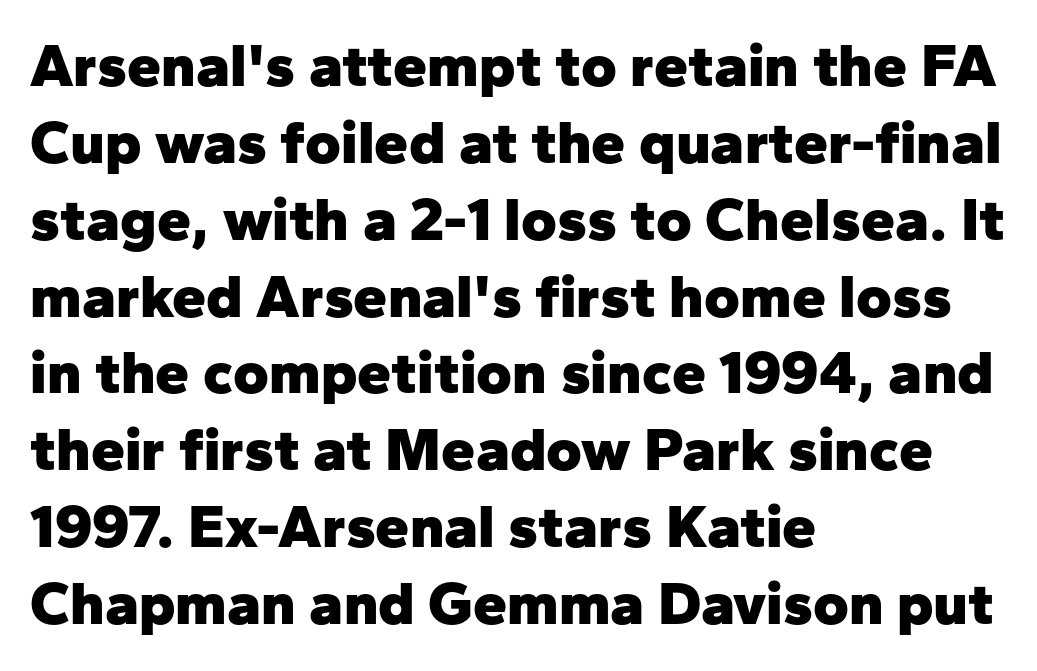
The image shows 61 px heavy sans-serif type, upright; set left-aligned, normal line spacing (1.26x), normal letter spacing, not underlined; low stroke contrast and a medium x-height.
